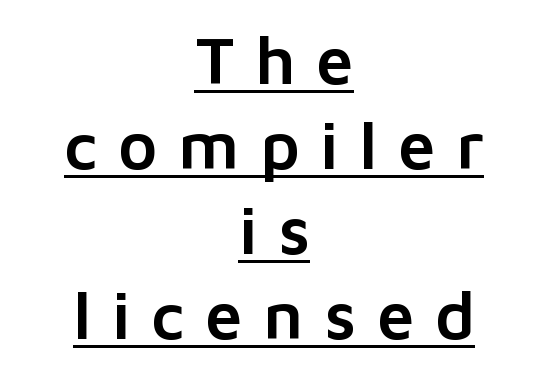
{"serif": "no", "italic": "no", "width": "normal", "stroke_contrast": "low", "x_height": "medium", "monospaced": "no", "underline": "yes", "align": "center", "line_spacing": "normal", "line_spacing_ratio": 1.27, "letter_spacing": "wide", "letter_spacing_em": 0.31, "glyph_px": 67}
